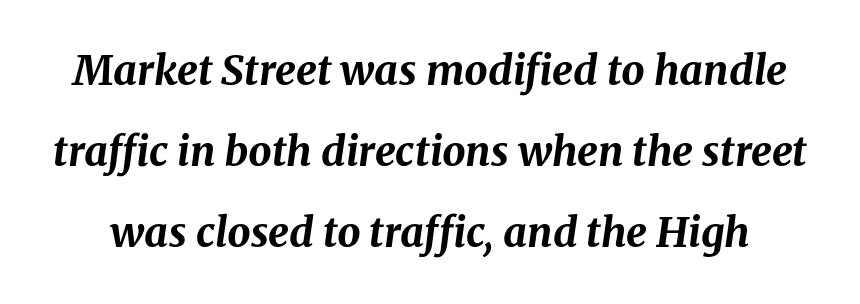
Line spacing here is loose. Strokes here are thick enough to call this a true bold. Notice how the stems are inclined rather than vertical — that's the hallmark of italics. Inter-character spacing is left at the font's built-in metrics.
